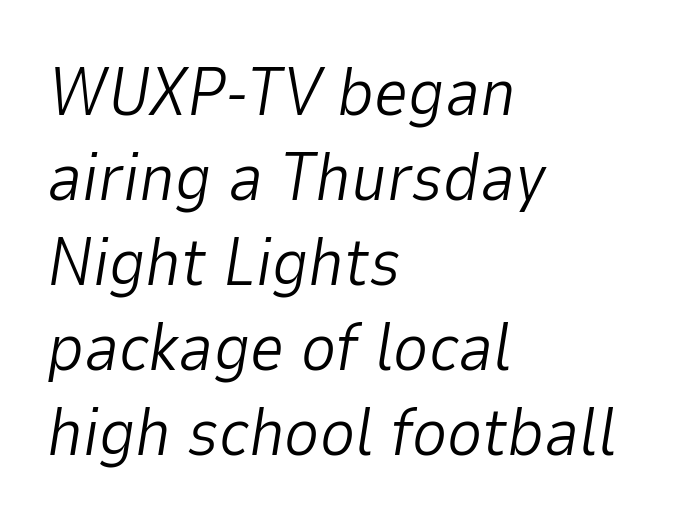
{"italic": "yes", "lean": "right", "slant_degrees": 9, "bold": "no", "weight": "light", "width": "normal", "stroke_contrast": "low", "x_height": "medium", "monospaced": "no", "underline": "no", "align": "left", "line_spacing": "normal", "line_spacing_ratio": 1.27, "letter_spacing": "normal", "letter_spacing_em": 0.0, "glyph_px": 67}
